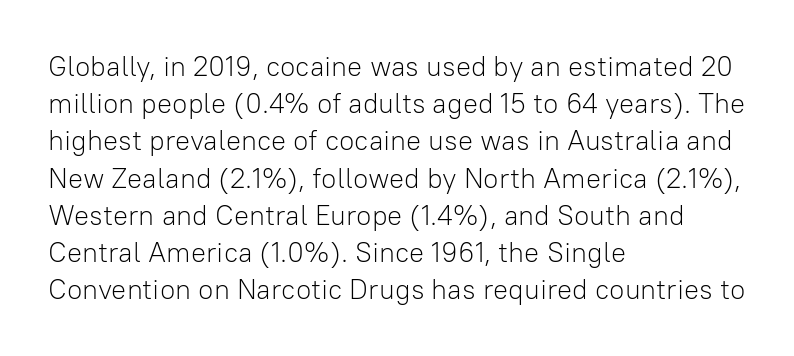
Q: Is the text bold? A: No.
Q: Is the text italic (slanted)? A: No, it is upright.
Q: Is the typeface a serif or a sans-serif typeface? A: Sans-serif.
Q: Is the text underlined? A: No.
Q: How is the paragraph aligned? A: Left-aligned.
Q: Is the spacing between letters normal or unusually wide? A: Normal.
Q: Is the spacing between lines tight, normal or loose? A: Normal.
Q: Width (condensed, normal, or wide)? A: Normal.
Q: Stroke contrast? A: Low.
Q: x-height? A: Medium.
Q: Monospaced? A: No.
